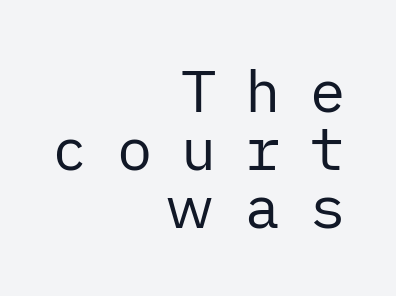
The image shows 59 px regular-weight sans-serif type, upright; set right-aligned, tight line spacing (0.98x), unusually wide letter spacing (+0.49 em), not underlined; low stroke contrast and a medium x-height.
